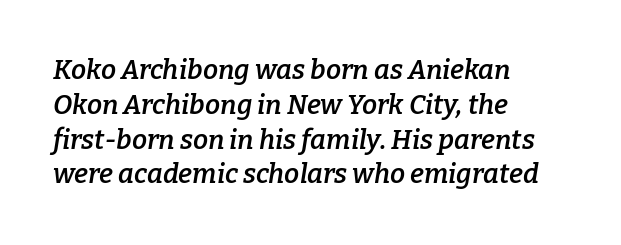
The image shows 27 px text type, italic (leaning right); set left-aligned, normal line spacing (1.29x), normal letter spacing, not underlined.
